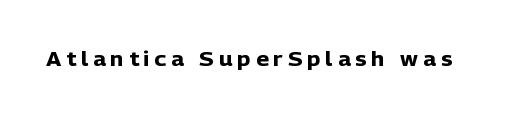
{"italic": "no", "bold": "yes", "underline": "no", "letter_spacing": "wide", "letter_spacing_em": 0.25, "glyph_px": 20}
